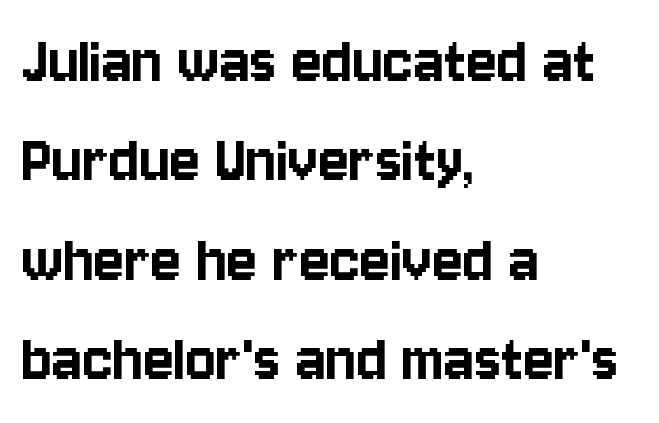
The passage shown has conventional tracking throughout. The passage shown is typed in a proportional face where columns would drift. Typographically, this falls in the sans-serif category. The lettering holds an erect, upright posture throughout. The lines sit at an ordinary, default distance from one another. Glance below the letters and you will spot only blank space.
